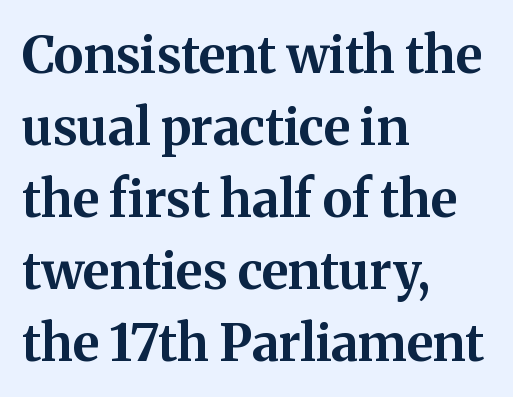
The image shows 51 px bold serif type, upright; set left-aligned, normal line spacing (1.41x), normal letter spacing, not underlined; medium stroke contrast and a medium x-height.
